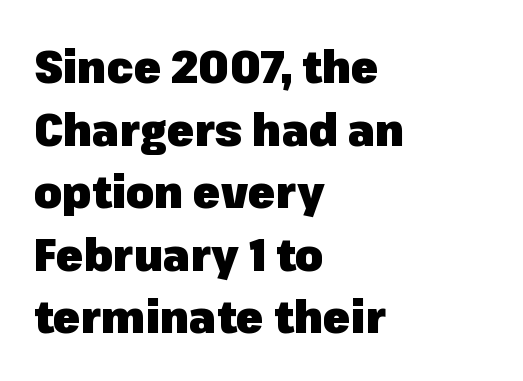
Q: Is the text bold? A: Yes.
Q: Is the text italic (slanted)? A: No, it is upright.
Q: Is the typeface a serif or a sans-serif typeface? A: Sans-serif.
Q: Is the text underlined? A: No.
Q: How is the paragraph aligned? A: Left-aligned.
Q: Is the spacing between letters normal or unusually wide? A: Normal.
Q: Is the spacing between lines tight, normal or loose? A: Normal.
Q: Width (condensed, normal, or wide)? A: Normal.
Q: Stroke contrast? A: Low.
Q: x-height? A: Medium.
Q: Monospaced? A: No.
